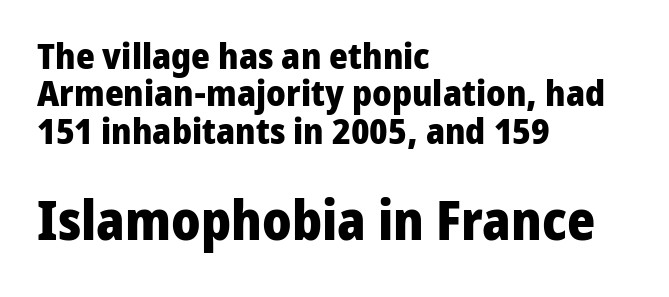
{"serif": "no", "italic": "no", "bold": "yes", "weight": "heavy", "width": "normal", "stroke_contrast": "low", "x_height": "medium", "monospaced": "no", "underline": "no", "align": "left", "line_spacing": "tight", "line_spacing_ratio": 1.04, "letter_spacing": "normal", "letter_spacing_em": 0.0, "larger_block": "second", "size_ratio": 1.5, "glyph_px": 54}
